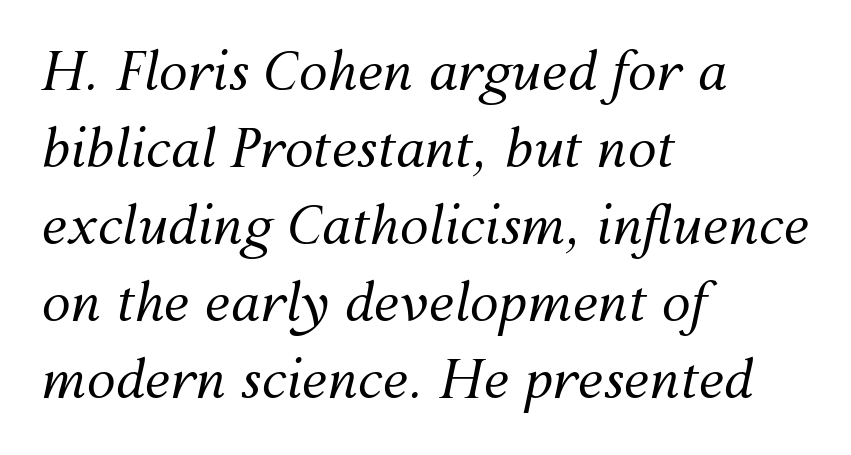
The image shows 52 px regular-weight type, italic (leaning right); set left-aligned, normal line spacing (1.48x), normal letter spacing, not underlined; medium stroke contrast and a medium x-height.
